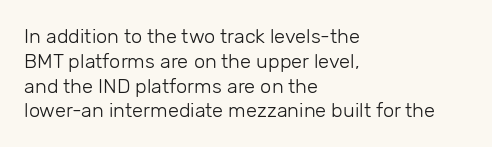
Each stroke keeps to a modest, everyday thickness or less. The type is set solid horizontally, with unmodified tracking. Italic: no, the glyphs are upright roman. In CSS terms this would be text-align: left.
